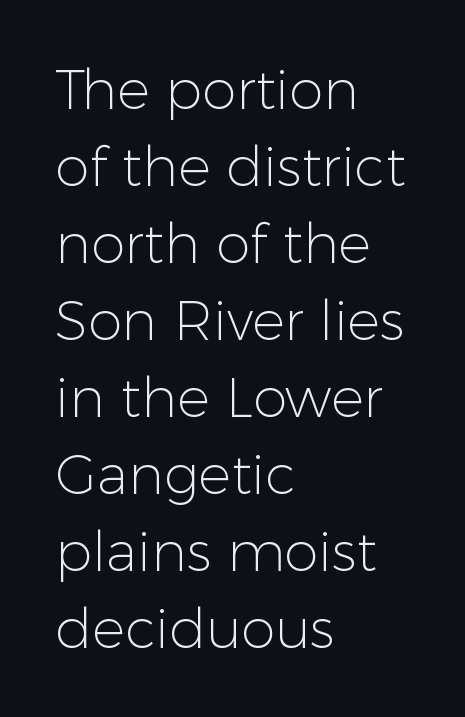
The image shows 55 px light sans-serif type, upright; set left-aligned, normal line spacing (1.4x), normal letter spacing, not underlined; low stroke contrast and a medium x-height.
